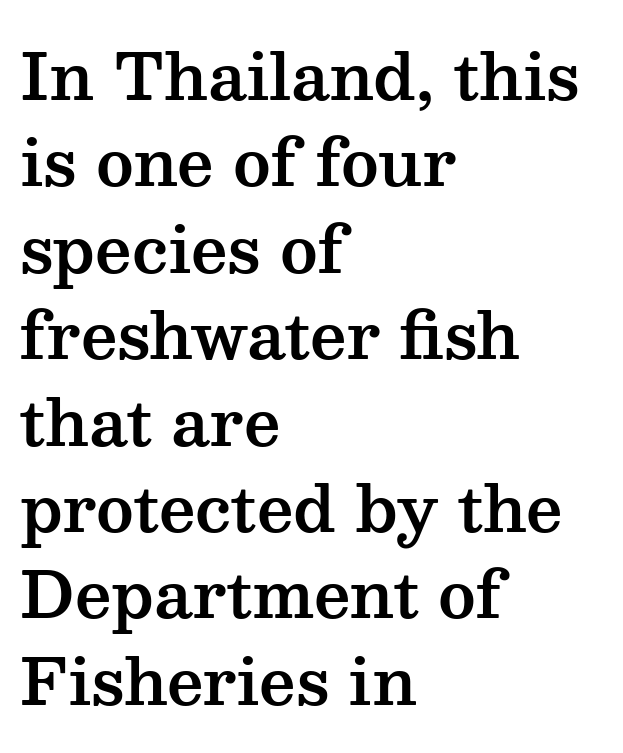
{"serif": "yes", "italic": "no", "width": "wide", "stroke_contrast": "medium", "x_height": "medium", "monospaced": "no", "underline": "no", "align": "left", "line_spacing": "normal", "line_spacing_ratio": 1.35, "letter_spacing": "normal", "letter_spacing_em": 0.0, "glyph_px": 64}
